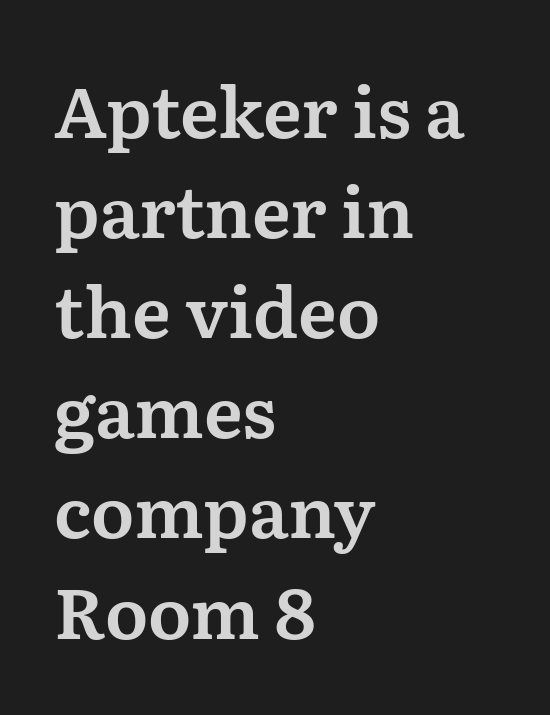
The image shows 71 px serif type, upright; set left-aligned, normal line spacing (1.41x), normal letter spacing, not underlined; medium stroke contrast and a medium x-height.
